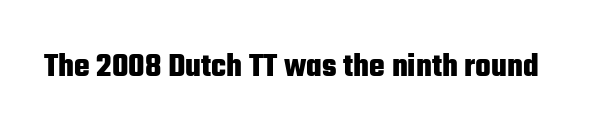
The rendering uses a bold face; every stroke is thick and dark. Each letter's strokes conclude bluntly, with no projecting serifs. The font's upright variant was chosen for this text. The horizontal fit of the characters is conventional and even. A clean baseline with only descenders dipping below it. The face used here is proportionally spaced, like ordinary book or web type.
